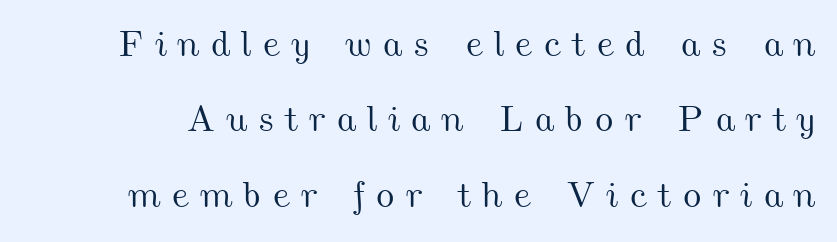
The image shows 37 px wide type; set loose line spacing (2.04x), unusually wide letter spacing (+0.28 em), not underlined; medium stroke contrast and a small x-height.
